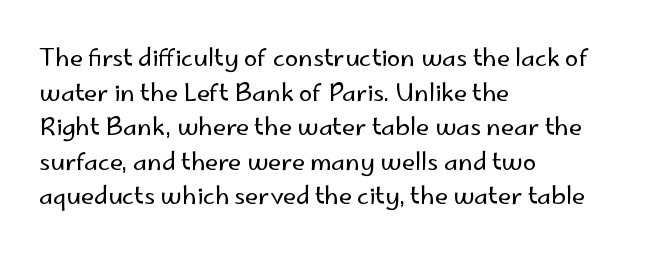
The image shows 24 px text type, upright; set left-aligned, normal line spacing (1.44x), normal letter spacing, not underlined.
